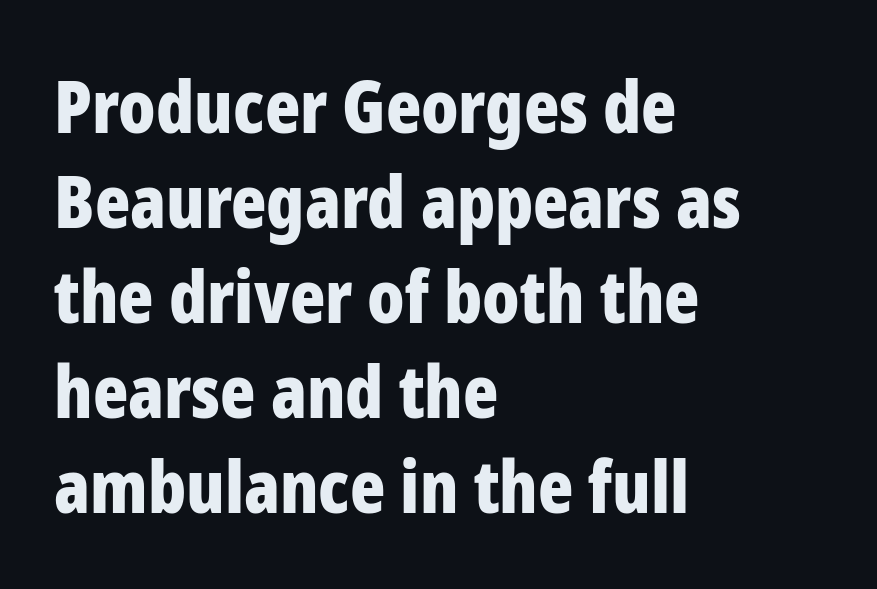
Q: Is the text bold? A: Yes.
Q: Is the text italic (slanted)? A: No, it is upright.
Q: Is the typeface a serif or a sans-serif typeface? A: Sans-serif.
Q: Is the text underlined? A: No.
Q: How is the paragraph aligned? A: Left-aligned.
Q: Is the spacing between letters normal or unusually wide? A: Normal.
Q: Is the spacing between lines tight, normal or loose? A: Normal.
Q: Width (condensed, normal, or wide)? A: Condensed.
Q: Stroke contrast? A: Low.
Q: x-height? A: Medium.
Q: Monospaced? A: No.
